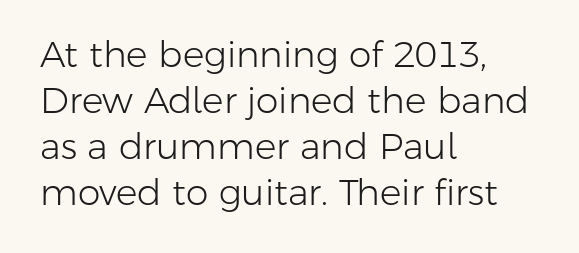
{"serif": "no", "italic": "no", "bold": "no", "weight": "light", "width": "normal", "stroke_contrast": "low", "x_height": "medium", "monospaced": "no", "underline": "no", "align": "left", "line_spacing": "normal", "line_spacing_ratio": 1.28, "letter_spacing": "normal", "letter_spacing_em": 0.0, "glyph_px": 36}
